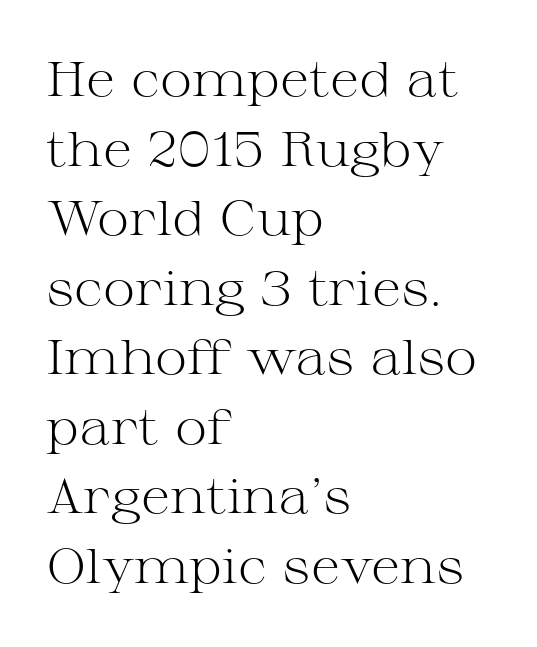
{"serif": "yes", "italic": "no", "bold": "no", "weight": "light", "width": "wide", "stroke_contrast": "medium", "x_height": "medium", "monospaced": "no", "underline": "no", "align": "left", "line_spacing": "normal", "line_spacing_ratio": 1.42, "letter_spacing": "normal", "letter_spacing_em": 0.0, "glyph_px": 49}
